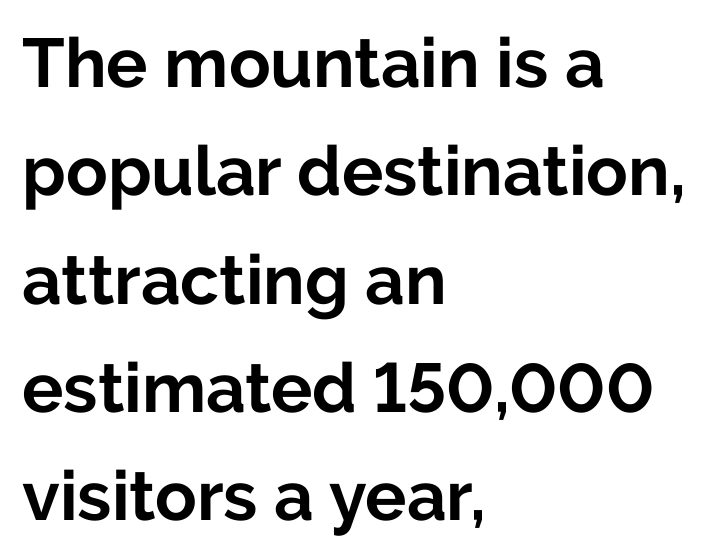
The image shows 69 px bold sans-serif type, upright; set left-aligned, normal line spacing (1.57x), normal letter spacing, not underlined; low stroke contrast and a medium x-height.
